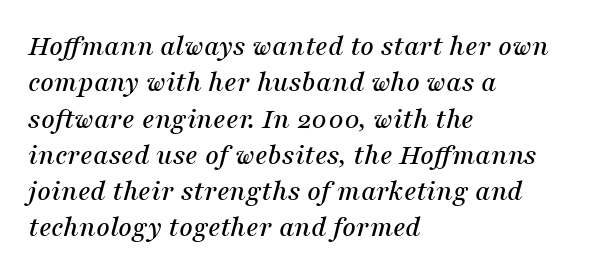
Q: Is the text italic (slanted)? A: Yes, it leans right by about 16 degrees.
Q: Is the typeface a serif or a sans-serif typeface? A: Serif.
Q: Is the text underlined? A: No.
Q: How is the paragraph aligned? A: Left-aligned.
Q: Is the spacing between letters normal or unusually wide? A: Normal.
Q: Width (condensed, normal, or wide)? A: Normal.
Q: Stroke contrast? A: Medium.
Q: x-height? A: Medium.
Q: Monospaced? A: No.
